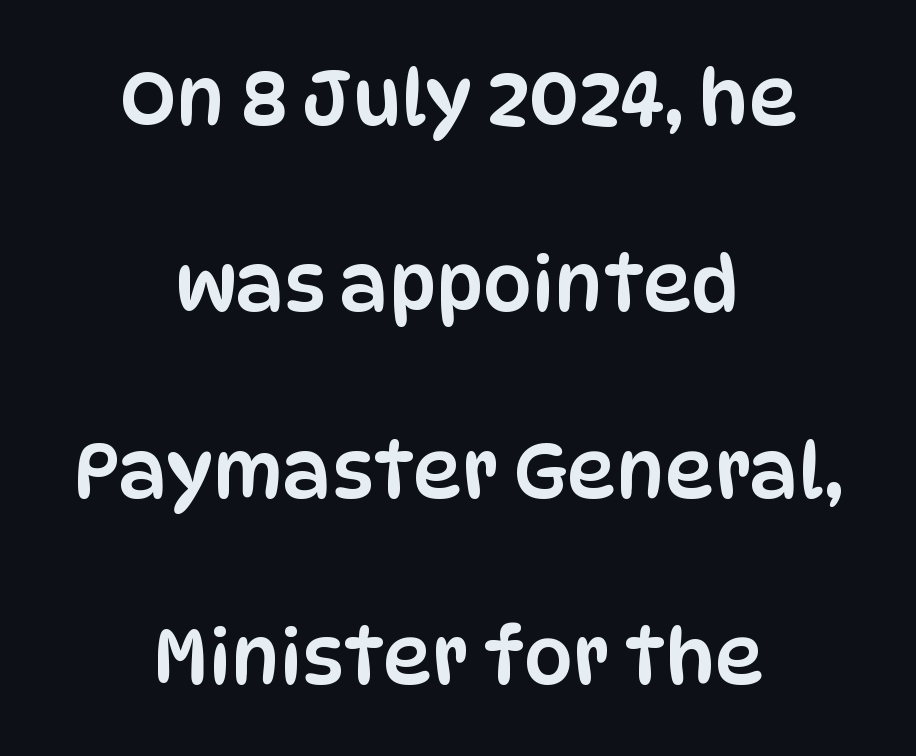
The image shows 77 px condensed sans-serif type, upright; set centered, loose line spacing (2.42x), normal letter spacing, not underlined; low stroke contrast and a large x-height.
